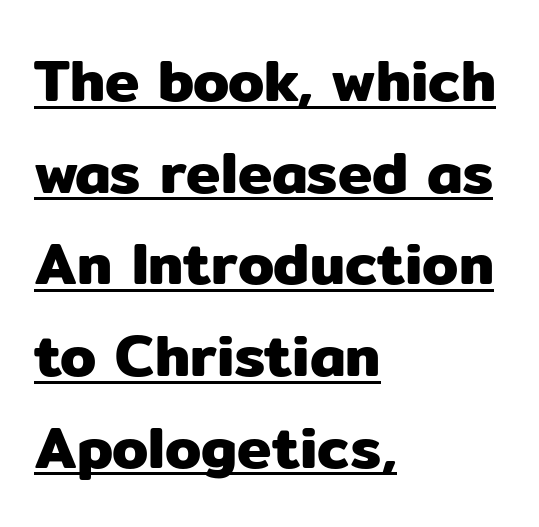
Q: Is the text italic (slanted)? A: No, it is upright.
Q: Is the typeface a serif or a sans-serif typeface? A: Sans-serif.
Q: Is the text underlined? A: Yes.
Q: How is the paragraph aligned? A: Left-aligned.
Q: Is the spacing between letters normal or unusually wide? A: Normal.
Q: Is the spacing between lines tight, normal or loose? A: Normal.
Q: Width (condensed, normal, or wide)? A: Normal.
Q: Stroke contrast? A: Low.
Q: x-height? A: Medium.
Q: Monospaced? A: No.
